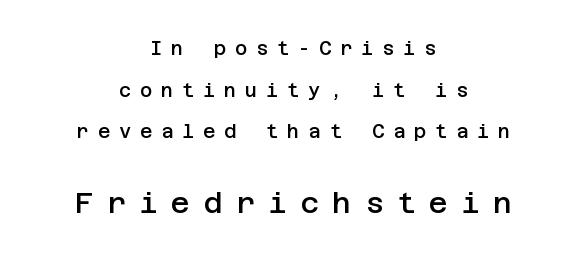
Q: Is the text bold? A: Semi-bold.
Q: Is the text italic (slanted)? A: No, it is upright.
Q: Is the typeface a serif or a sans-serif typeface? A: Sans-serif.
Q: Is the text underlined? A: No.
Q: How is the paragraph aligned? A: Centered.
Q: Is the spacing between letters normal or unusually wide? A: Unusually wide.
Q: Is the spacing between lines tight, normal or loose? A: Loose.
Q: Which block of text is set in a larger size, the first (top) or the second (bottom)? A: The second (bottom) one.
Q: Width (condensed, normal, or wide)? A: Normal.
Q: Stroke contrast? A: Low.
Q: x-height? A: Large.
